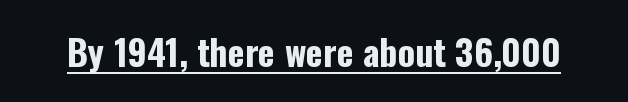
Q: Is the text bold? A: Yes.
Q: Is the text italic (slanted)? A: No, it is upright.
Q: Is the typeface a serif or a sans-serif typeface? A: Sans-serif.
Q: Is the text underlined? A: Yes.
Q: Is the spacing between letters normal or unusually wide? A: Normal.
Q: Width (condensed, normal, or wide)? A: Condensed.
Q: Stroke contrast? A: Low.
Q: x-height? A: Medium.
Q: Monospaced? A: No.
